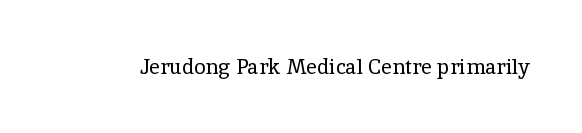
Q: Is the text bold? A: No.
Q: Is the text italic (slanted)? A: No, it is upright.
Q: Is the text underlined? A: No.
Q: Is the spacing between letters normal or unusually wide? A: Normal.
